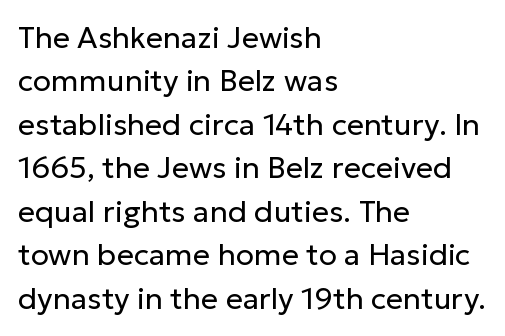
Q: Is the text bold? A: No.
Q: Is the text italic (slanted)? A: No, it is upright.
Q: Is the typeface a serif or a sans-serif typeface? A: Sans-serif.
Q: Is the text underlined? A: No.
Q: How is the paragraph aligned? A: Left-aligned.
Q: Is the spacing between letters normal or unusually wide? A: Normal.
Q: Is the spacing between lines tight, normal or loose? A: Normal.
Q: Width (condensed, normal, or wide)? A: Normal.
Q: Stroke contrast? A: Low.
Q: x-height? A: Medium.
Q: Monospaced? A: No.
